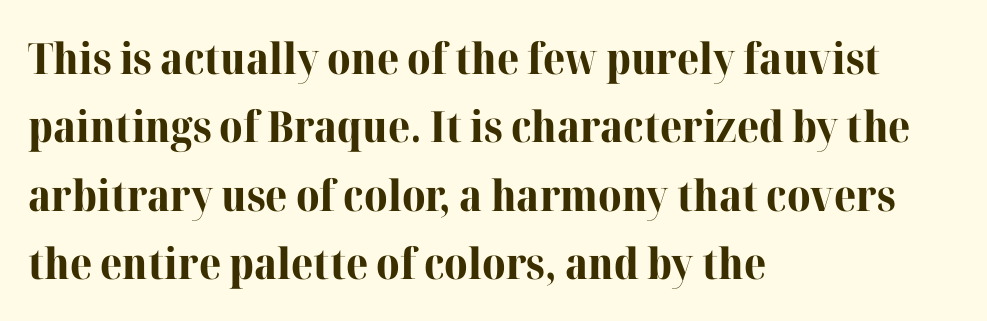
Leftover space on each line is placed entirely after the last word. The axis of the letterforms is exactly vertical. Observe the ordinary spacing: letters are neighbours, not strangers. Has an underline been added? It has not. The typesetting leans heavy: a genuine bold.
